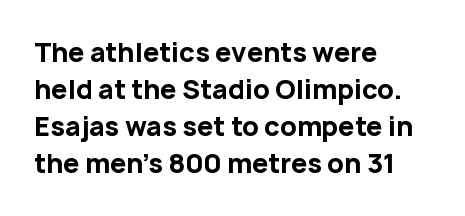
These words are printed bold, with thick strokes throughout. Between one letter and the next there's only the usual sliver of space. The letters stand straight up with perfectly vertical stems. The rendering anchors every line to the left-hand side. The leading is moderate, giving the passage an even texture.
